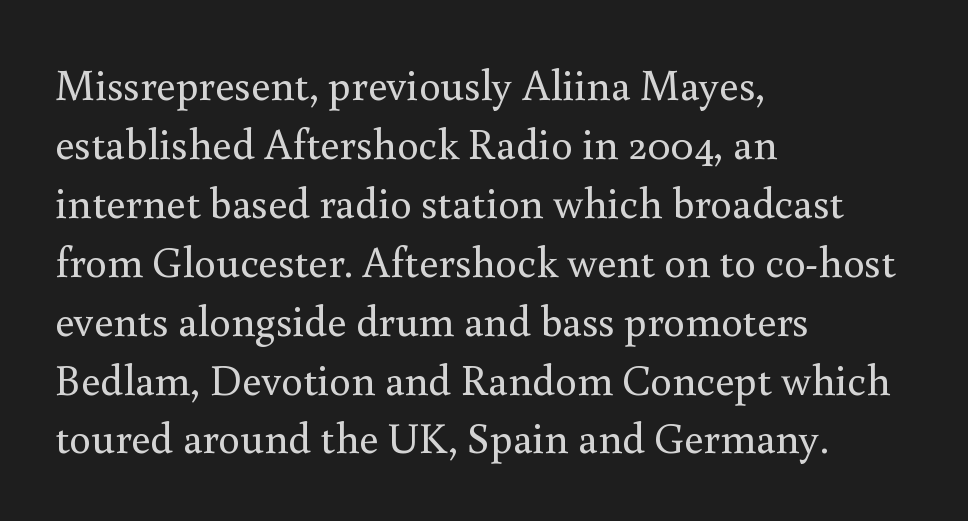
{"serif": "yes", "italic": "no", "bold": "no", "weight": "regular", "width": "normal", "stroke_contrast": "medium", "x_height": "small", "monospaced": "no", "underline": "no", "align": "left", "line_spacing": "normal", "line_spacing_ratio": 1.37, "letter_spacing": "normal", "letter_spacing_em": 0.0, "glyph_px": 43}
